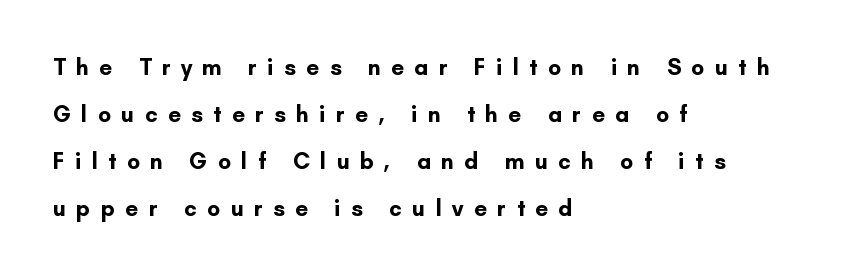
This sample uses expanded letter spacing, leaving extra air between glyphs. Horizontally, the lines are justified to the leading edge only. Vertical strokes here are truly vertical. Widely set lines give the paragraph a tall, airy silhouette. Letters rest on an invisible, unmarked baseline. Students, this is bold: see how much ink each stroke carries.
